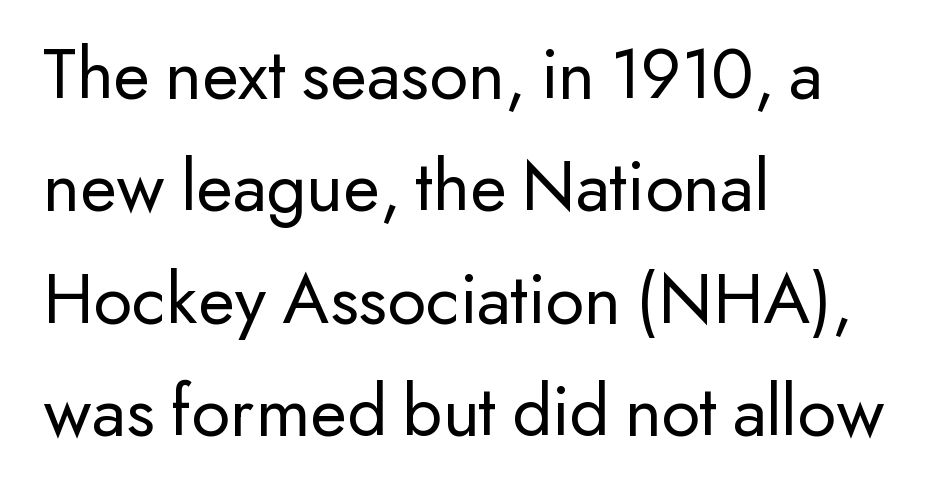
Reading down the block, your eye returns to a fixed left position each line. Unbolded letterforms with no extra heft. Notice how the stems are strictly vertical — no italics here. The type is set solid horizontally, with unmodified tracking.
